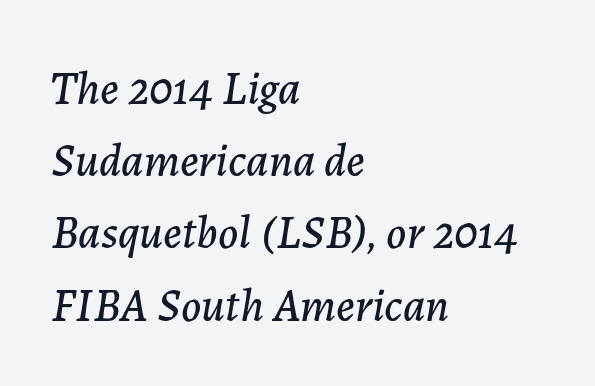
The image shows 46 px text type, italic (leaning right); set left-aligned, normal line spacing (1.57x), normal letter spacing, not underlined; low stroke contrast and a medium x-height.
